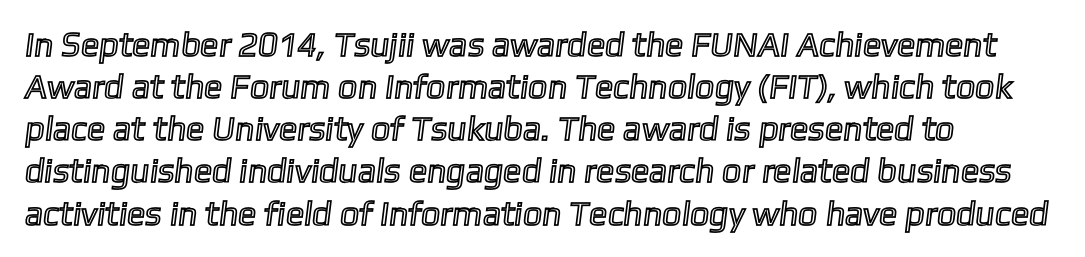
The image shows 34 px text type; set left-aligned, line spacing 1.24x, normal letter spacing, not underlined; a medium x-height.
